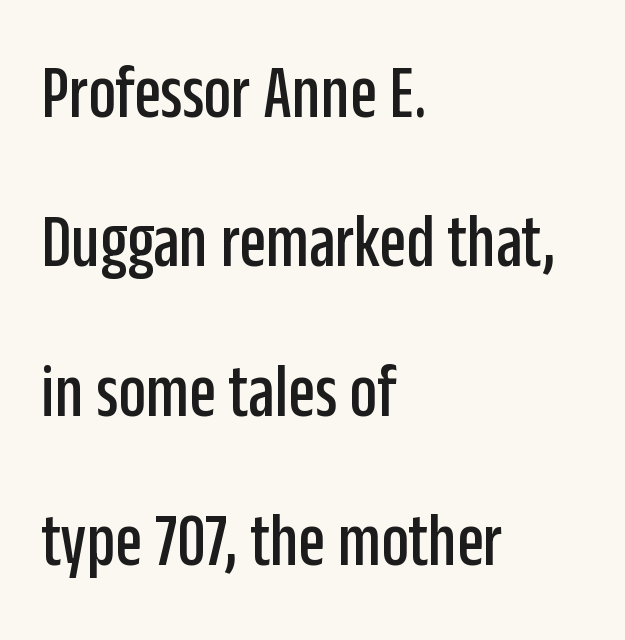
Does extra space separate the letters? No, they use regular spacing. Do the letters lean? They stand straight. Typographically, this falls in the sans-serif category. These lines stack with their left ends in a neat column. Varying glyph widths throughout — classic text-font behaviour.
